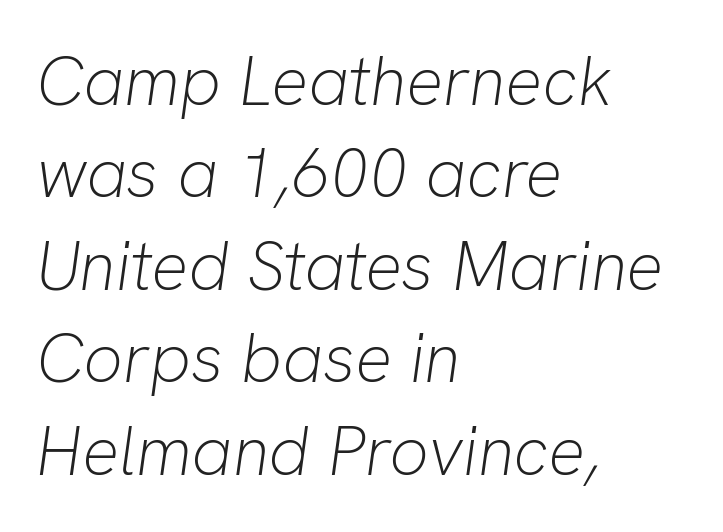
Q: Is the text bold? A: No.
Q: Is the text italic (slanted)? A: Yes, it leans right by about 8 degrees.
Q: Is the text underlined? A: No.
Q: How is the paragraph aligned? A: Left-aligned.
Q: Is the spacing between letters normal or unusually wide? A: Normal.
Q: Is the spacing between lines tight, normal or loose? A: Normal.
Q: Width (condensed, normal, or wide)? A: Normal.
Q: Stroke contrast? A: Low.
Q: x-height? A: Medium.
Q: Monospaced? A: No.
